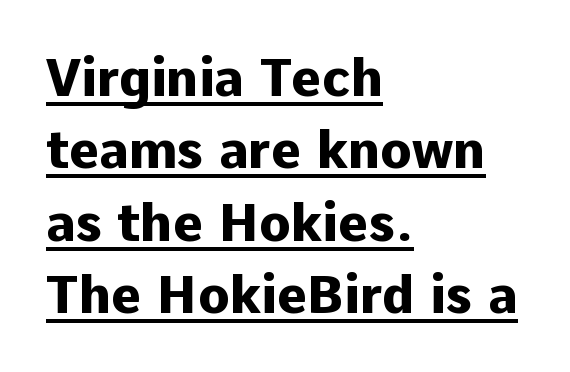
Q: Is the text bold? A: Yes.
Q: Is the text italic (slanted)? A: No, it is upright.
Q: Is the typeface a serif or a sans-serif typeface? A: Sans-serif.
Q: Is the text underlined? A: Yes.
Q: How is the paragraph aligned? A: Left-aligned.
Q: Is the spacing between letters normal or unusually wide? A: Normal.
Q: Is the spacing between lines tight, normal or loose? A: Normal.
Q: Width (condensed, normal, or wide)? A: Normal.
Q: Stroke contrast? A: Low.
Q: x-height? A: Medium.
Q: Monospaced? A: No.
